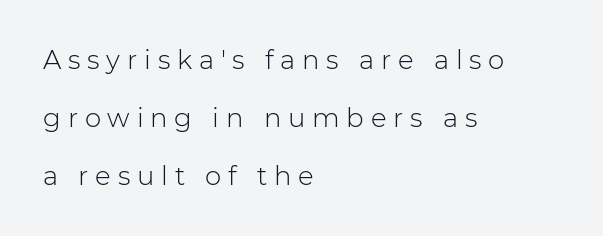
The image shows 26 px text type, upright; set left-aligned, loose line spacing (2.24x), unusually wide letter spacing (+0.26 em), not underlined.
